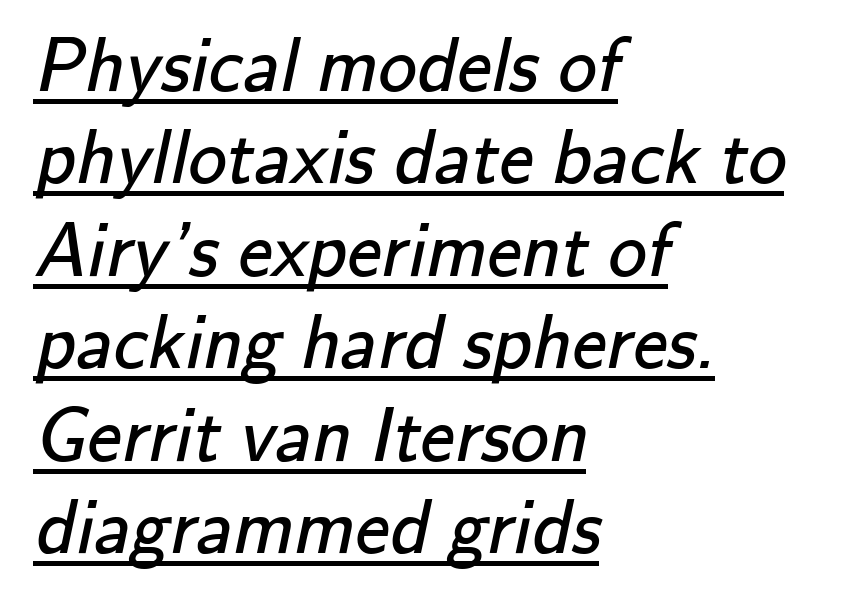
These characters rest on top of a visible drawn line. Each line starts at the same left margin while the right side varies. The rendering uses natural spacing where letterforms have individual widths. These glyphs show unthickened strokes, regular width or finer.
